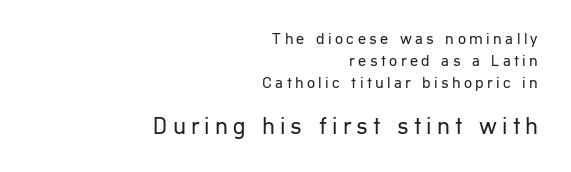
{"italic": "no", "bold": "no", "underline": "no", "align": "right", "line_spacing": "normal", "line_spacing_ratio": 1.37, "letter_spacing": "wide", "letter_spacing_em": 0.21, "larger_block": "second", "size_ratio": 1.5, "glyph_px": 24}
